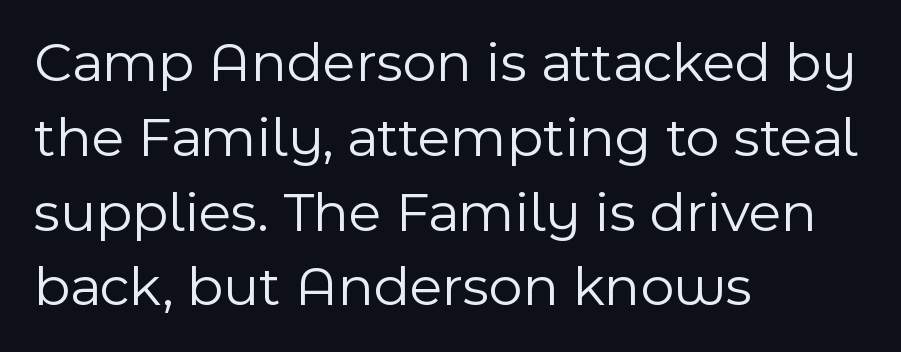
{"serif": "no", "italic": "no", "bold": "no", "weight": "light", "width": "normal", "x_height": "medium", "monospaced": "no", "underline": "no", "align": "left", "line_spacing": "normal", "line_spacing_ratio": 1.29, "letter_spacing": "normal", "letter_spacing_em": 0.0, "glyph_px": 58}
